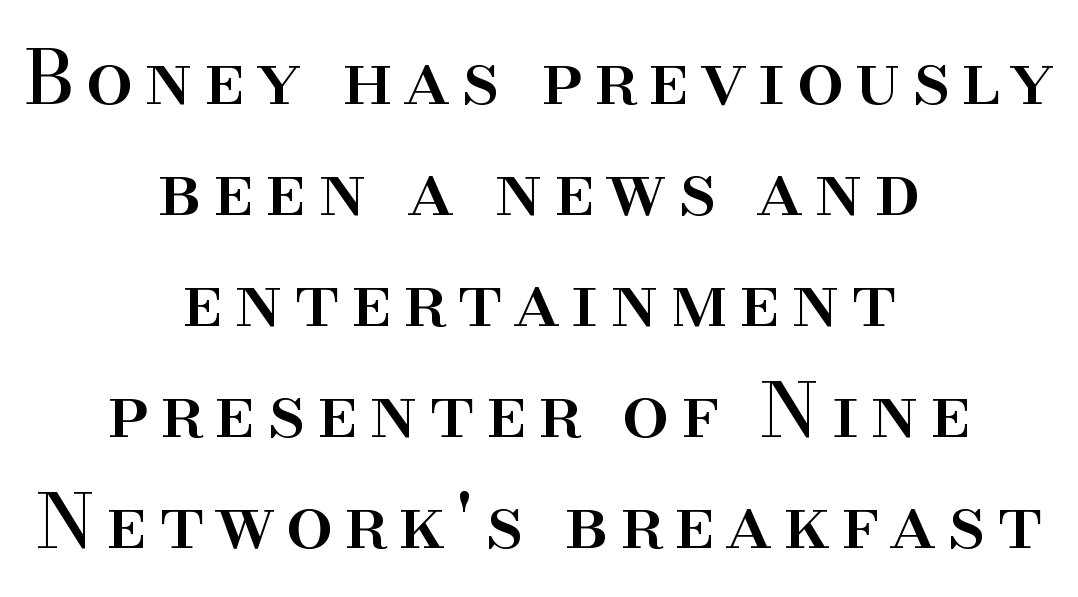
A student would call this center alignment; a typographer would say set centered. The zone under the glyphs is completely vacant. Is there much room between lines? A standard amount, neither cramped nor airy. You could not count columns in this text — the font is proportionally spaced.
